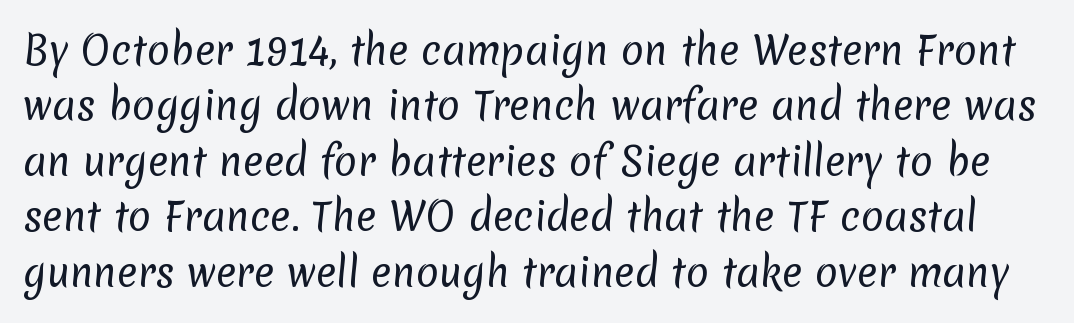
{"serif": "no", "bold": "no", "weight": "regular", "width": "normal", "stroke_contrast": "low", "x_height": "medium", "monospaced": "no", "underline": "no", "line_spacing": "normal", "line_spacing_ratio": 1.46, "letter_spacing": "normal", "letter_spacing_em": 0.0, "glyph_px": 38}
